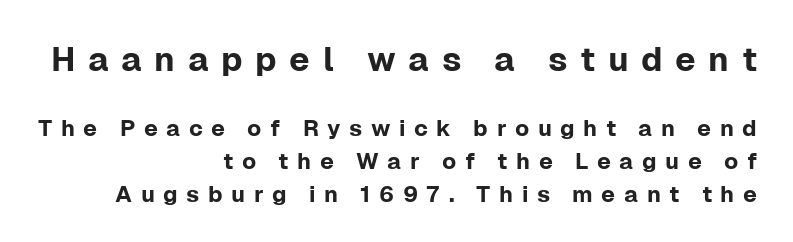
Q: Is the text italic (slanted)? A: No, it is upright.
Q: Is the typeface a serif or a sans-serif typeface? A: Sans-serif.
Q: Is the text underlined? A: No.
Q: How is the paragraph aligned? A: Right-aligned.
Q: Is the spacing between letters normal or unusually wide? A: Unusually wide.
Q: Is the spacing between lines tight, normal or loose? A: Normal.
Q: Which block of text is set in a larger size, the first (top) or the second (bottom)? A: The first (top) one.
Q: Width (condensed, normal, or wide)? A: Normal.
Q: Stroke contrast? A: Low.
Q: x-height? A: Medium.
Q: Monospaced? A: No.
